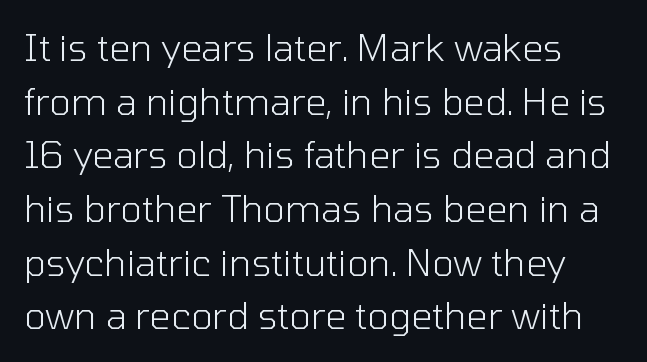
Has an underline been added? It has not. Looks like regular typesetting: each glyph gets only the width it needs. Compared with typical body copy, the letter spacing here is the same. One-word summary of the alignment: left. Stroke terminals: plain, sans-serif. A typesetter would mark this as roman, not italic.
